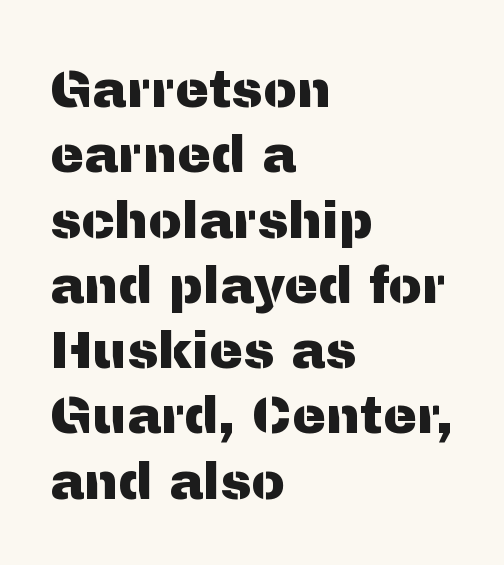
Q: Is the text italic (slanted)? A: No, it is upright.
Q: Is the typeface a serif or a sans-serif typeface? A: Sans-serif.
Q: Is the text underlined? A: No.
Q: How is the paragraph aligned? A: Left-aligned.
Q: Is the spacing between letters normal or unusually wide? A: Normal.
Q: Is the spacing between lines tight, normal or loose? A: Normal.
Q: Width (condensed, normal, or wide)? A: Normal.
Q: Stroke contrast? A: Medium.
Q: x-height? A: Medium.
Q: Monospaced? A: No.
